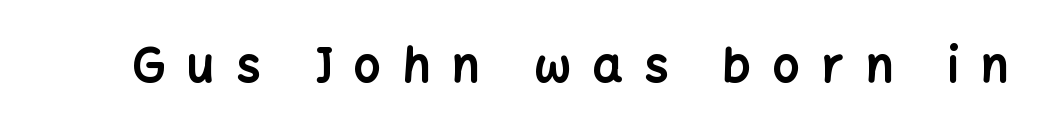
{"serif": "no", "italic": "no", "bold": "yes", "weight": "bold", "width": "normal", "stroke_contrast": "low", "x_height": "medium", "monospaced": "no", "underline": "no", "letter_spacing": "wide", "letter_spacing_em": 0.47, "glyph_px": 47}
